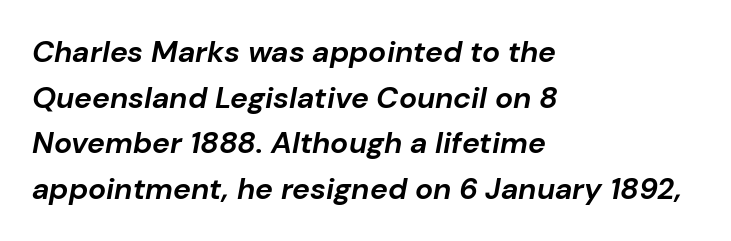
Q: Is the text bold? A: Yes.
Q: Is the text italic (slanted)? A: Yes, it leans right by about 10 degrees.
Q: Is the text underlined? A: No.
Q: How is the paragraph aligned? A: Left-aligned.
Q: Is the spacing between letters normal or unusually wide? A: Normal.
Q: Is the spacing between lines tight, normal or loose? A: Normal.
Q: Width (condensed, normal, or wide)? A: Normal.
Q: Stroke contrast? A: Low.
Q: x-height? A: Medium.
Q: Monospaced? A: No.
